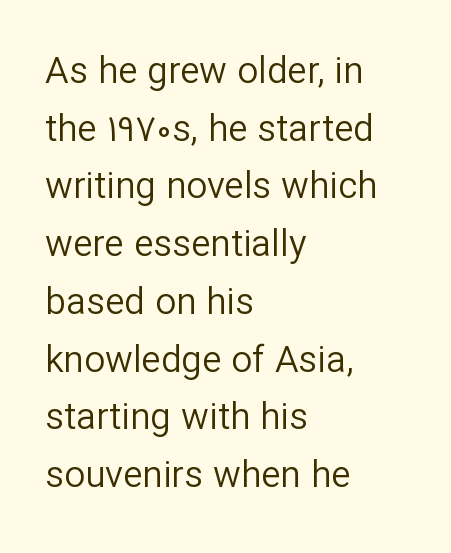
Q: Is the text bold? A: No.
Q: Is the text italic (slanted)? A: No, it is upright.
Q: Is the typeface a serif or a sans-serif typeface? A: Sans-serif.
Q: Is the text underlined? A: No.
Q: How is the paragraph aligned? A: Left-aligned.
Q: Is the spacing between letters normal or unusually wide? A: Normal.
Q: Is the spacing between lines tight, normal or loose? A: Normal.
Q: Width (condensed, normal, or wide)? A: Normal.
Q: Stroke contrast? A: Low.
Q: x-height? A: Medium.
Q: Monospaced? A: No.
